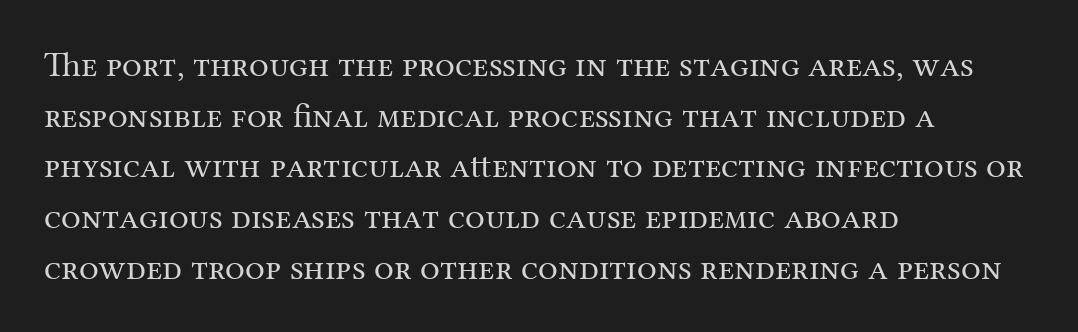
{"serif": "yes", "italic": "no", "bold": "no", "weight": "regular", "width": "normal", "stroke_contrast": "medium", "x_height": "medium", "monospaced": "no", "underline": "no", "align": "left", "line_spacing": "normal", "line_spacing_ratio": 1.45, "letter_spacing": "normal", "letter_spacing_em": 0.0, "glyph_px": 35}
